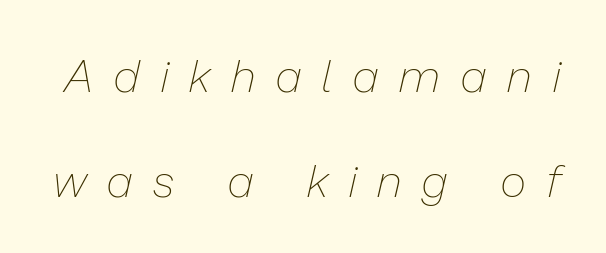
No chunkiness to these letters — they're not bold. The text carries the slant typical of an italic or oblique font. Check the space under the baseline: it is left empty. The space between consecutive lines is lavish. Spacing verdict: proportional, widths tailored to each character.
